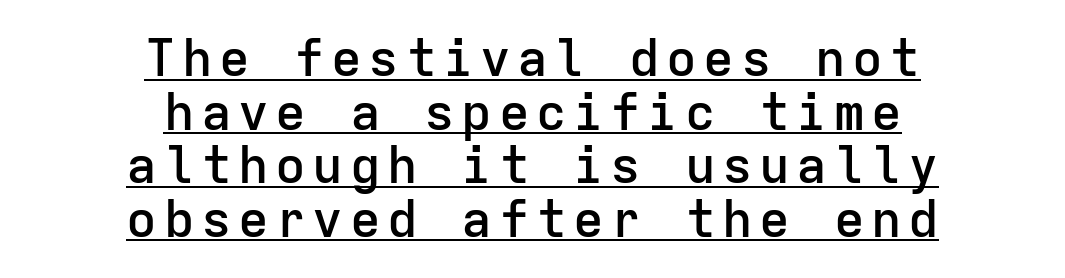
Q: Is the text bold? A: Semi-bold.
Q: Is the text italic (slanted)? A: No, it is upright.
Q: Is the typeface a serif or a sans-serif typeface? A: Sans-serif.
Q: Is the text underlined? A: Yes.
Q: How is the paragraph aligned? A: Centered.
Q: Is the spacing between lines tight, normal or loose? A: Tight.
Q: Width (condensed, normal, or wide)? A: Normal.
Q: Stroke contrast? A: Low.
Q: x-height? A: Medium.
Q: Monospaced? A: Yes.
